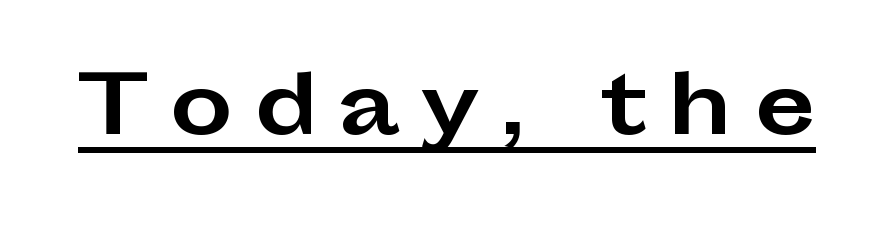
Descenders here cross a horizontal rule under the line. Compared with typical body copy, the letter spacing here is much looser. Character widths vary here, with narrow letters taking less room than wide ones. The characters look thick and weighty, a clear bold. The text was rendered using a sans face with plain stroke endings.
